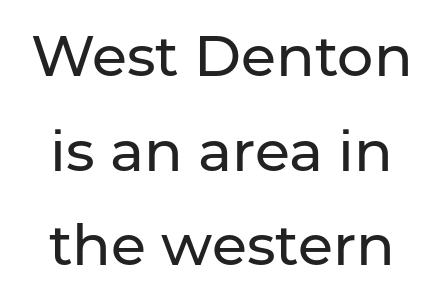
The image shows 57 px sans-serif type, upright; set normal line spacing (1.66x), normal letter spacing, not underlined; low stroke contrast and a medium x-height.
